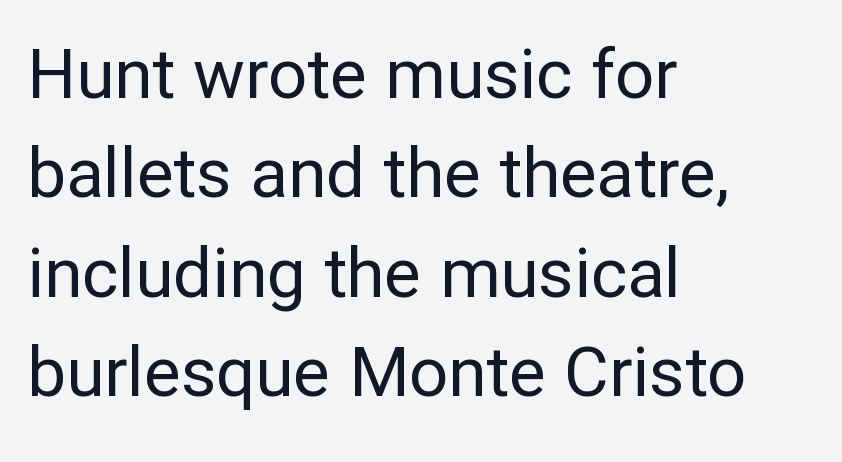
The image shows 69 px regular-weight sans-serif type, upright; set left-aligned, normal line spacing (1.44x), normal letter spacing, not underlined; low stroke contrast and a medium x-height.
